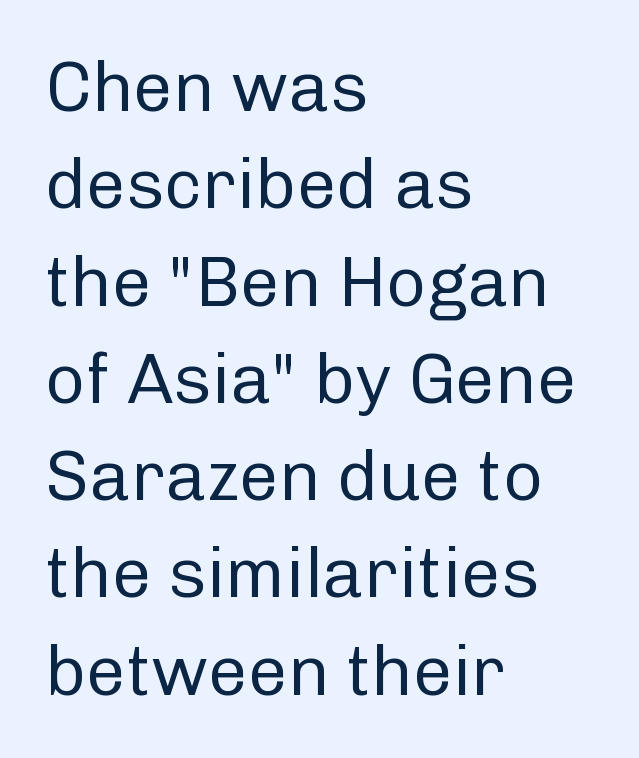
The image shows 70 px regular-weight sans-serif type, upright; set left-aligned, normal line spacing (1.39x), normal letter spacing, not underlined; low stroke contrast and a medium x-height.
